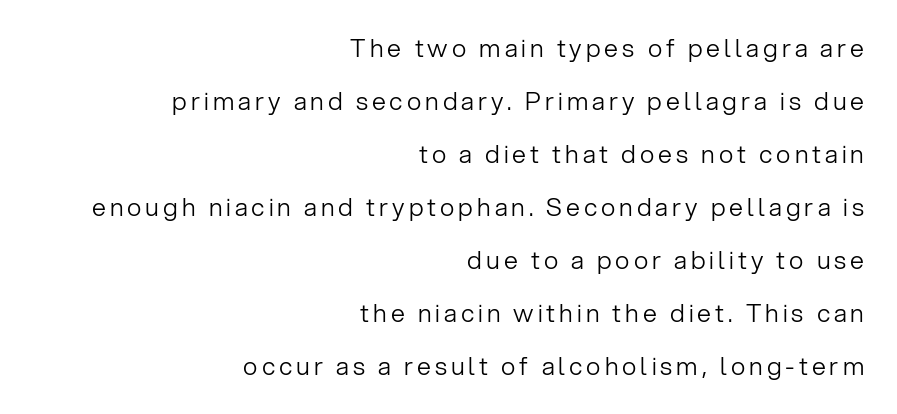
Q: Is the text bold? A: No.
Q: Is the text italic (slanted)? A: No, it is upright.
Q: Is the text underlined? A: No.
Q: How is the paragraph aligned? A: Right-aligned.
Q: Is the spacing between lines tight, normal or loose? A: Loose.
